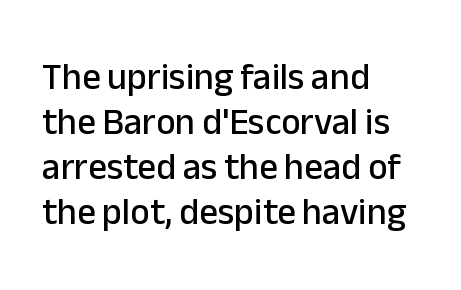
The image shows 37 px sans-serif type, upright; set left-aligned, line spacing 1.22x, normal letter spacing, not underlined; low stroke contrast and a medium x-height.
